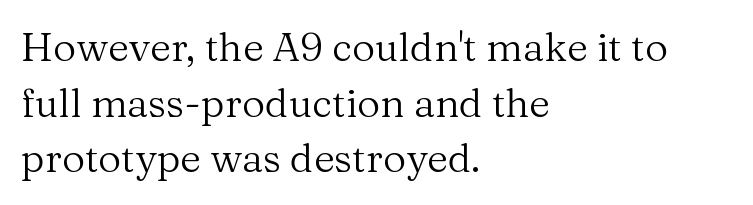
Q: Is the text bold? A: No.
Q: Is the text italic (slanted)? A: No, it is upright.
Q: Is the typeface a serif or a sans-serif typeface? A: Serif.
Q: Is the text underlined? A: No.
Q: How is the paragraph aligned? A: Left-aligned.
Q: Is the spacing between letters normal or unusually wide? A: Normal.
Q: Is the spacing between lines tight, normal or loose? A: Normal.
Q: Width (condensed, normal, or wide)? A: Normal.
Q: Stroke contrast? A: Medium.
Q: x-height? A: Medium.
Q: Monospaced? A: No.
